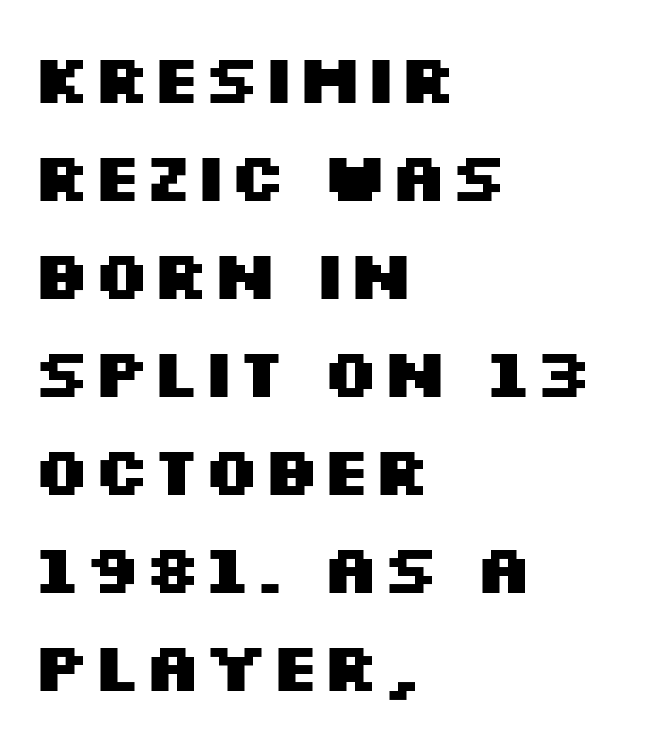
{"serif": "no", "italic": "no", "bold": "yes", "weight": "heavy", "width": "wide", "stroke_contrast": "medium", "x_height": "large", "monospaced": "no", "underline": "no", "align": "left", "line_spacing": "normal", "line_spacing_ratio": 1.44, "letter_spacing": "normal", "letter_spacing_em": 0.0, "glyph_px": 68}
